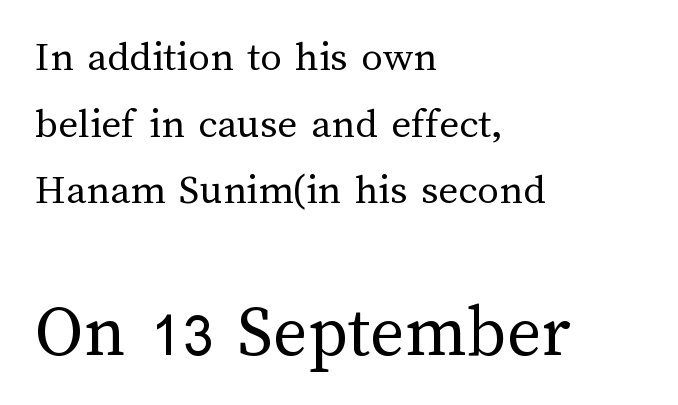
Glance below the letters and you will spot only blank space. Do the letters lean? They stand straight. These lines stack with their left ends in a neat column. Each letter keeps its own natural width here, so spacing adapts to shape. If you squint, the bottom block still reads clearly — it's the larger of the two. Nothing unusual about the tracking: characters are spaced as the font intends.
